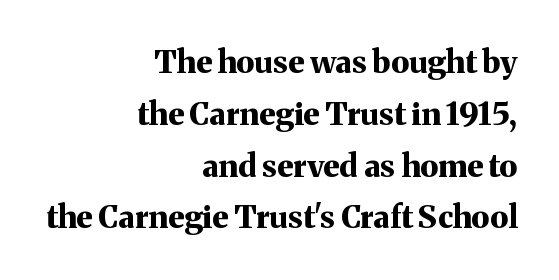
Q: Is the text bold? A: Yes.
Q: Is the text italic (slanted)? A: No, it is upright.
Q: Is the typeface a serif or a sans-serif typeface? A: Serif.
Q: Is the text underlined? A: No.
Q: How is the paragraph aligned? A: Right-aligned.
Q: Is the spacing between letters normal or unusually wide? A: Normal.
Q: Is the spacing between lines tight, normal or loose? A: Normal.
Q: Width (condensed, normal, or wide)? A: Normal.
Q: Stroke contrast? A: Medium.
Q: x-height? A: Medium.
Q: Monospaced? A: No.
